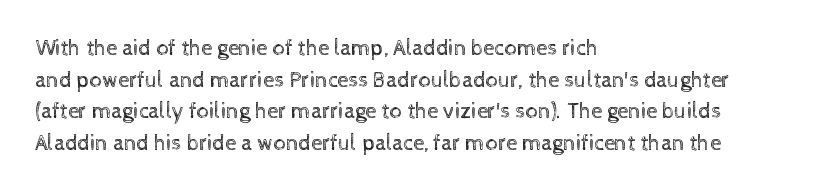
Ordinary non-slanted type is in use. Whoever set this chose a conventional vertical rhythm. Nothing unusual about the tracking: characters are spaced as the font intends. Every row of glyphs begins at an identical x-position on the left.
